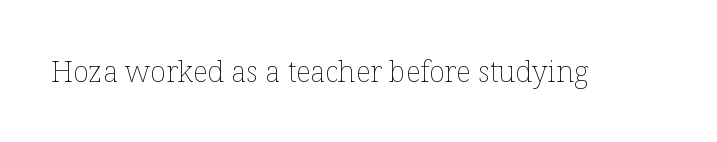
Q: Is the text bold? A: No.
Q: Is the text italic (slanted)? A: No, it is upright.
Q: Is the text underlined? A: No.
Q: Is the spacing between letters normal or unusually wide? A: Normal.
Q: Width (condensed, normal, or wide)? A: Normal.
Q: Stroke contrast? A: Low.
Q: x-height? A: Medium.
Q: Monospaced? A: No.
